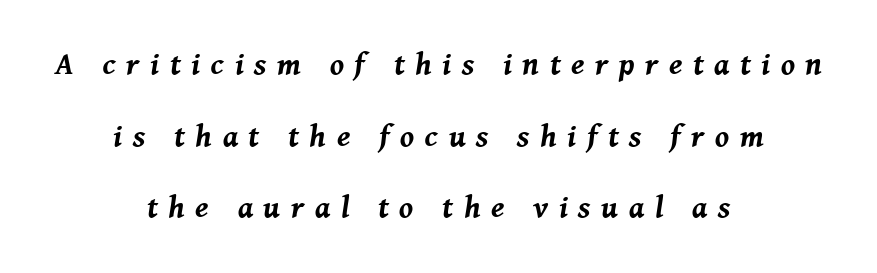
{"italic": "yes", "lean": "right", "slant_degrees": 8, "bold": "yes", "weight": "bold", "width": "normal", "stroke_contrast": "medium", "x_height": "medium", "monospaced": "no", "underline": "no", "align": "center", "line_spacing": "loose", "line_spacing_ratio": 2.31, "letter_spacing": "wide", "letter_spacing_em": 0.34, "glyph_px": 31}
